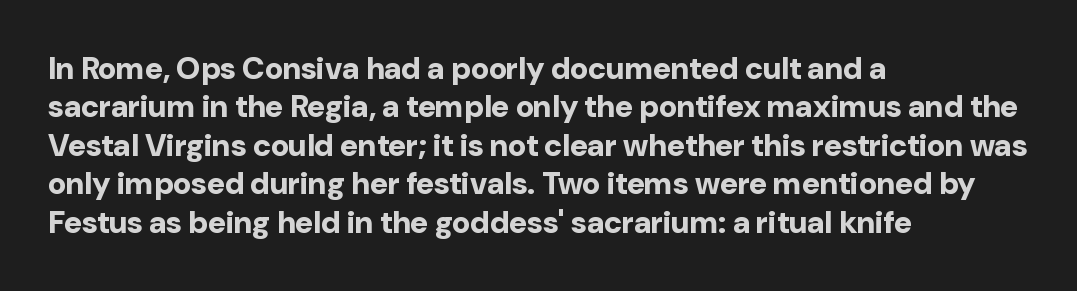
{"serif": "no", "italic": "no", "bold": "yes", "weight": "bold", "width": "normal", "stroke_contrast": "low", "x_height": "medium", "monospaced": "no", "underline": "no", "align": "left", "line_spacing_ratio": 1.24, "letter_spacing": "normal", "letter_spacing_em": 0.0, "glyph_px": 31}
